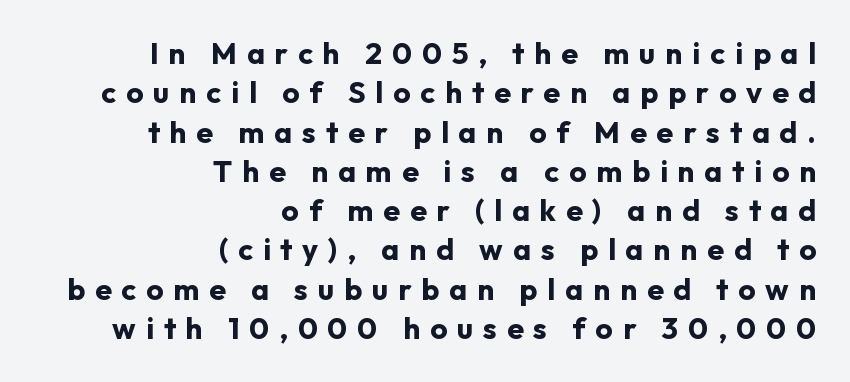
Q: Is the text bold? A: Yes.
Q: Is the text italic (slanted)? A: No, it is upright.
Q: Is the typeface a serif or a sans-serif typeface? A: Sans-serif.
Q: Is the text underlined? A: No.
Q: How is the paragraph aligned? A: Right-aligned.
Q: Is the spacing between letters normal or unusually wide? A: Unusually wide.
Q: Is the spacing between lines tight, normal or loose? A: Normal.
Q: Width (condensed, normal, or wide)? A: Normal.
Q: Stroke contrast? A: Low.
Q: x-height? A: Medium.
Q: Monospaced? A: No.
